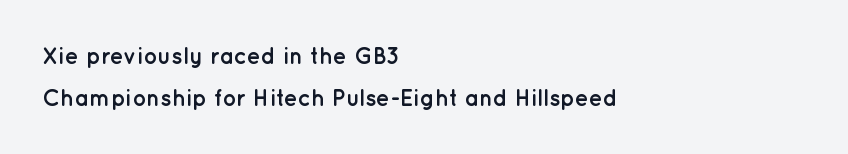
The specimen reads as upright at a glance. Is the letter spacing exaggerated? No — it looks like the ordinary default. These lines stack with their left ends in a neat column. The baseline area is clear. Stroke thickness is high; the sample reads as a true bold.
